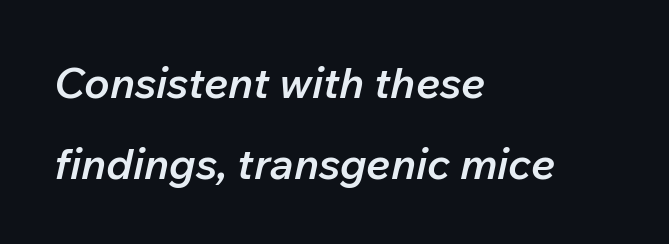
The image shows 43 px semibold type, italic (leaning right); set left-aligned, line spacing 1.88x, normal letter spacing, not underlined; low stroke contrast and a medium x-height.
